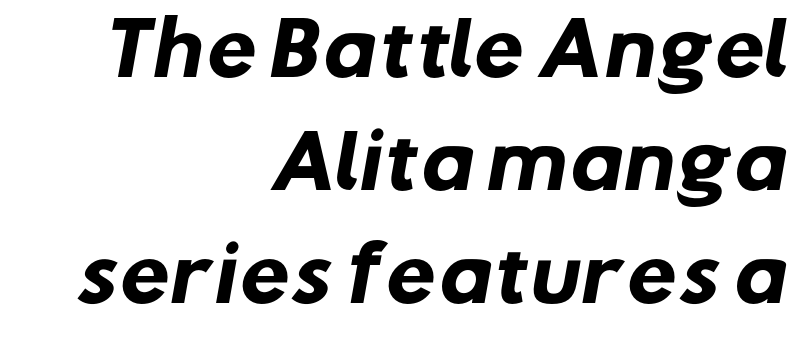
{"serif": "no", "bold": "yes", "weight": "heavy", "width": "normal", "stroke_contrast": "low", "x_height": "medium", "monospaced": "no", "underline": "no", "align": "right", "line_spacing": "normal", "line_spacing_ratio": 1.57, "letter_spacing": "normal", "letter_spacing_em": 0.0, "glyph_px": 72}
